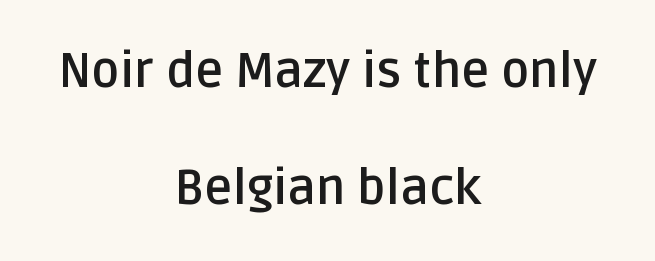
The passage shown is typed in a proportional face where columns would drift. The foot of each line stays bare and open. The typeface chosen for these lines omits serifs. Compared with a flush-left layout, this one balances lines on the center instead. Words appear dense and cohesive because spacing is normal.
